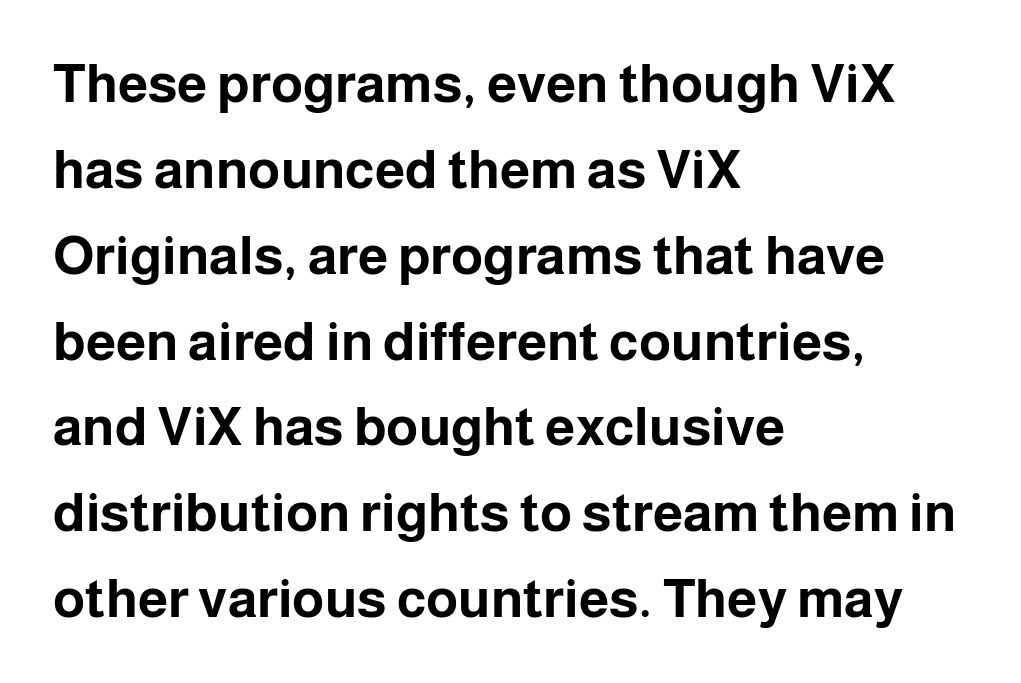
{"serif": "no", "italic": "no", "bold": "yes", "weight": "bold", "width": "normal", "stroke_contrast": "low", "x_height": "medium", "monospaced": "no", "underline": "no", "align": "left", "line_spacing": "normal", "line_spacing_ratio": 1.59, "letter_spacing": "normal", "letter_spacing_em": 0.0, "glyph_px": 54}
